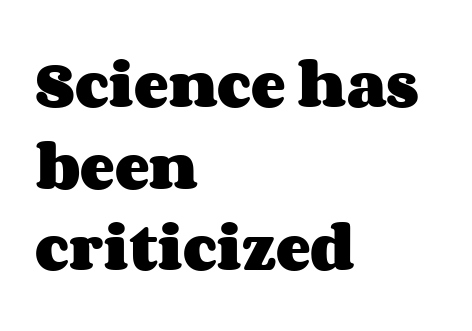
Q: Is the text bold? A: Yes.
Q: Is the text italic (slanted)? A: No, it is upright.
Q: Is the text underlined? A: No.
Q: How is the paragraph aligned? A: Left-aligned.
Q: Is the spacing between letters normal or unusually wide? A: Normal.
Q: Is the spacing between lines tight, normal or loose? A: Normal.
Q: Width (condensed, normal, or wide)? A: Wide.
Q: Stroke contrast? A: Medium.
Q: x-height? A: Large.
Q: Monospaced? A: No.
